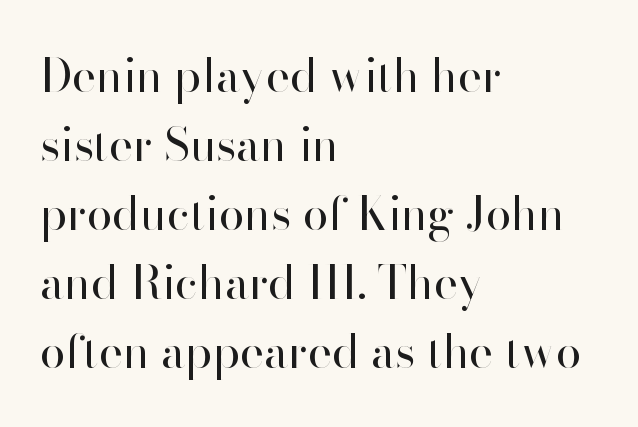
The image shows 46 px regular-weight sans-serif type, upright; set left-aligned, normal line spacing (1.5x), normal letter spacing, not underlined; high stroke contrast and a small x-height.
